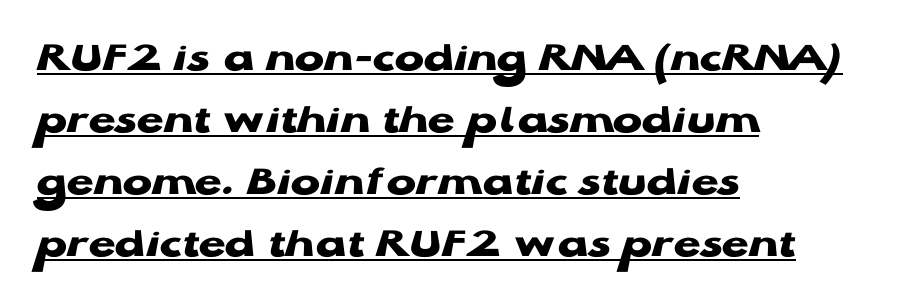
The image shows 44 px heavy, wide sans-serif type, upright; set left-aligned, normal line spacing (1.41x), normal letter spacing, underlined; low stroke contrast and a medium x-height.
